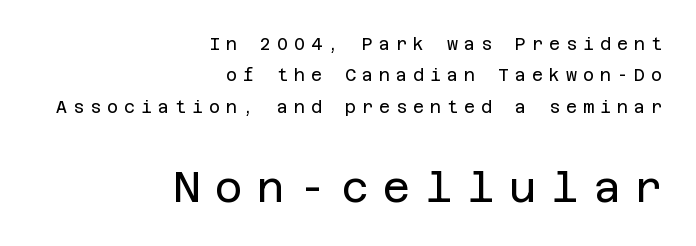
The image shows 42 px regular-weight sans-serif type, upright; set right-aligned, line spacing 1.85x, unusually wide letter spacing (+0.35 em), not underlined; the second (bottom) block is 2.47x larger; low stroke contrast and a large x-height.
